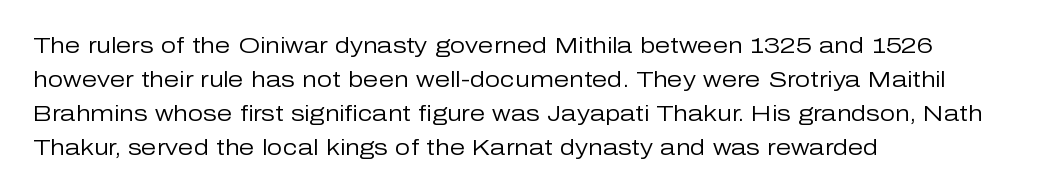
These lines stack with their left ends in a neat column. Any mark beneath the type? The region is blank. Short note: letters normally spaced. The type sits square on the baseline with zero lean.
